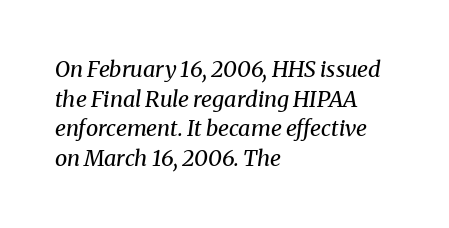
{"italic": "yes", "lean": "right", "slant_degrees": 8, "bold": "no", "underline": "no", "align": "left", "line_spacing": "normal", "line_spacing_ratio": 1.35, "letter_spacing": "normal", "letter_spacing_em": 0.0, "glyph_px": 22}
